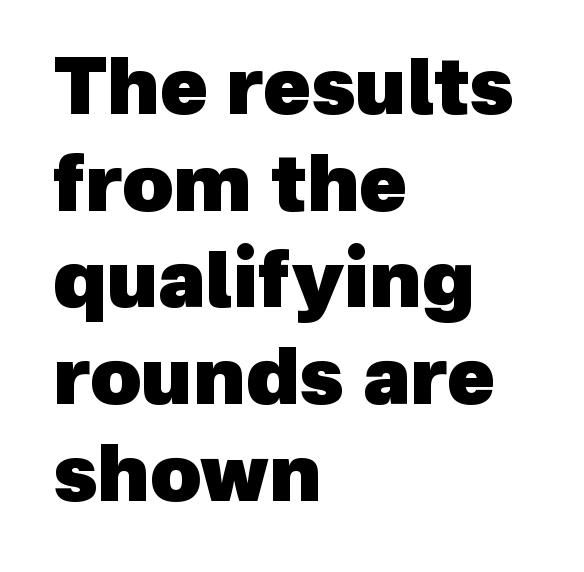
{"serif": "no", "bold": "yes", "weight": "heavy", "width": "normal", "x_height": "medium", "monospaced": "no", "underline": "no", "align": "left", "line_spacing_ratio": 1.24, "letter_spacing": "normal", "letter_spacing_em": 0.0, "glyph_px": 78}
